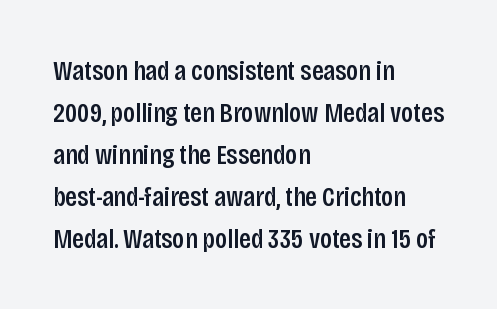
Q: Is the text italic (slanted)? A: No, it is upright.
Q: Is the typeface a serif or a sans-serif typeface? A: Sans-serif.
Q: Is the text underlined? A: No.
Q: How is the paragraph aligned? A: Left-aligned.
Q: Is the spacing between letters normal or unusually wide? A: Normal.
Q: Is the spacing between lines tight, normal or loose? A: Normal.
Q: Width (condensed, normal, or wide)? A: Condensed.
Q: Stroke contrast? A: Low.
Q: x-height? A: Large.
Q: Monospaced? A: No.
